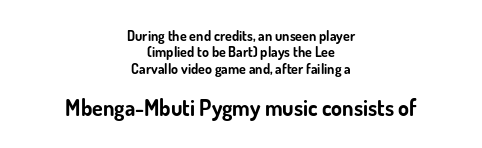
{"italic": "no", "bold": "yes", "underline": "no", "align": "center", "line_spacing_ratio": 1.17, "letter_spacing": "normal", "letter_spacing_em": 0.0, "larger_block": "second", "size_ratio": 1.57, "glyph_px": 22}
